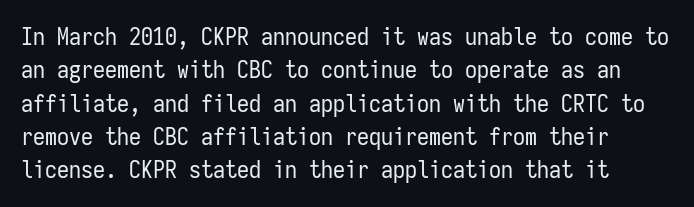
{"italic": "no", "bold": "no", "underline": "no", "line_spacing": "normal", "line_spacing_ratio": 1.39, "letter_spacing": "normal", "letter_spacing_em": 0.0, "glyph_px": 24}
